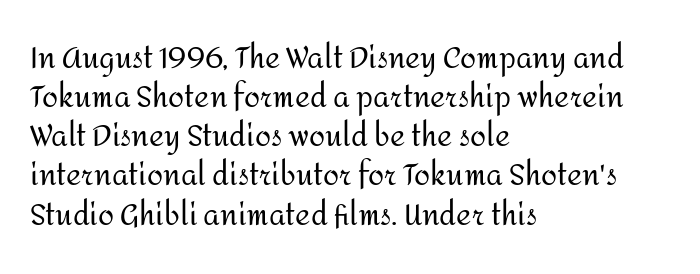
Q: Is the text bold? A: No.
Q: Is the text italic (slanted)? A: No, it is upright.
Q: Is the typeface a serif or a sans-serif typeface? A: Sans-serif.
Q: Is the text underlined? A: No.
Q: How is the paragraph aligned? A: Left-aligned.
Q: Is the spacing between letters normal or unusually wide? A: Normal.
Q: Is the spacing between lines tight, normal or loose? A: Normal.
Q: Width (condensed, normal, or wide)? A: Normal.
Q: Stroke contrast? A: Medium.
Q: x-height? A: Medium.
Q: Monospaced? A: No.
